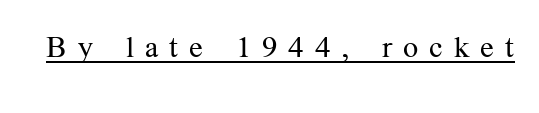
Q: Is the text bold? A: No.
Q: Is the text italic (slanted)? A: No, it is upright.
Q: Is the typeface a serif or a sans-serif typeface? A: Serif.
Q: Is the text underlined? A: Yes.
Q: Is the spacing between letters normal or unusually wide? A: Unusually wide.
Q: Width (condensed, normal, or wide)? A: Normal.
Q: Stroke contrast? A: Medium.
Q: x-height? A: Medium.
Q: Monospaced? A: No.
